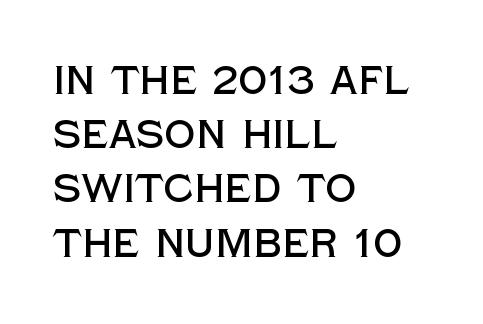
{"serif": "no", "italic": "no", "width": "normal", "x_height": "large", "monospaced": "no", "underline": "no", "align": "left", "line_spacing": "normal", "line_spacing_ratio": 1.39, "letter_spacing": "normal", "letter_spacing_em": 0.0, "glyph_px": 39}
